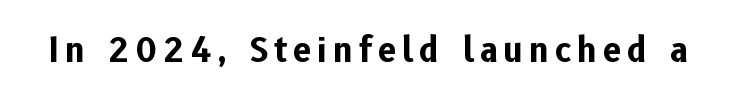
Q: Is the text bold? A: Yes.
Q: Is the text italic (slanted)? A: No, it is upright.
Q: Is the typeface a serif or a sans-serif typeface? A: Sans-serif.
Q: Is the text underlined? A: No.
Q: Width (condensed, normal, or wide)? A: Normal.
Q: Stroke contrast? A: Low.
Q: x-height? A: Medium.
Q: Monospaced? A: No.
